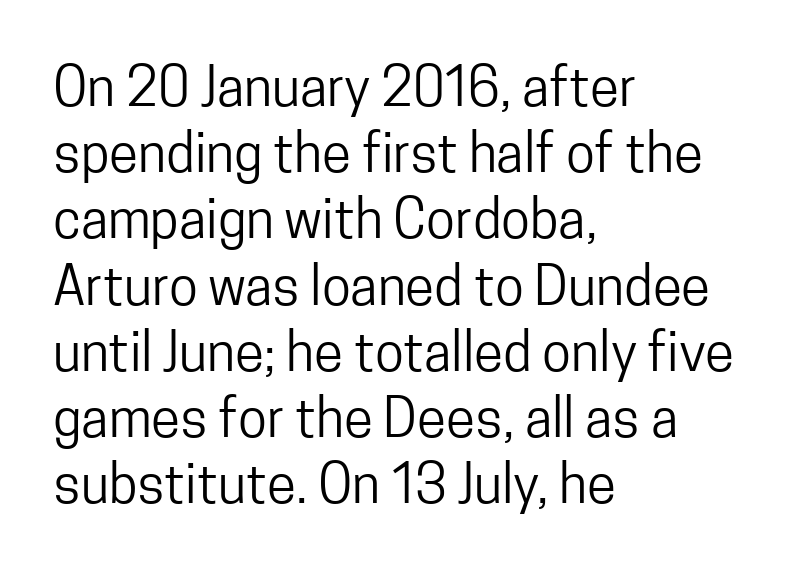
The image shows 53 px regular-weight, condensed sans-serif type, upright; set left-aligned, normal line spacing (1.25x), normal letter spacing, not underlined; low stroke contrast and a medium x-height.
